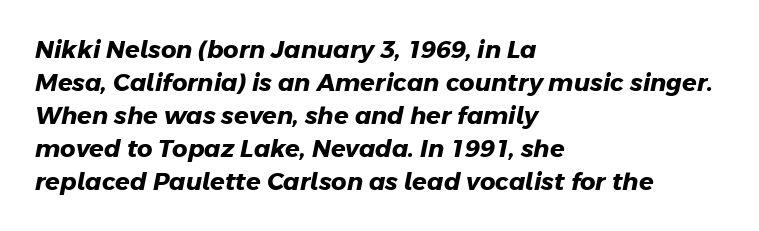
Short note: letters normally spaced. Interline gaps are of average width in this sample. Weight check: bold — yes, fully. Descenders are the only things crossing below the line.
